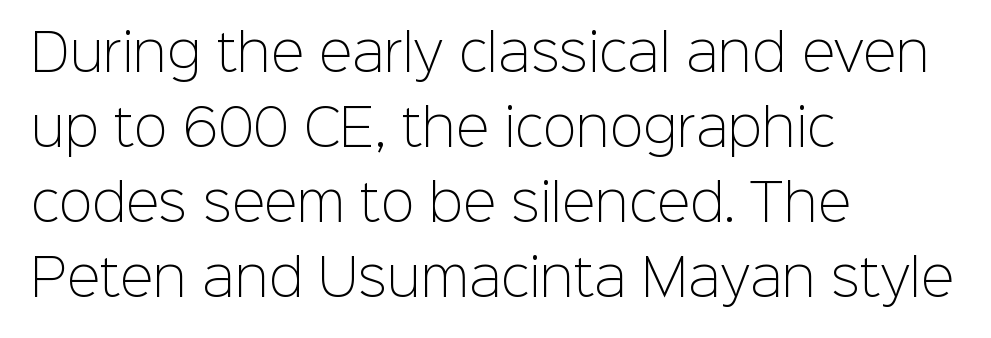
{"serif": "no", "italic": "no", "bold": "no", "weight": "light", "width": "normal", "stroke_contrast": "low", "x_height": "medium", "monospaced": "no", "underline": "no", "align": "left", "line_spacing": "normal", "line_spacing_ratio": 1.5, "letter_spacing": "normal", "letter_spacing_em": 0.0, "glyph_px": 50}
